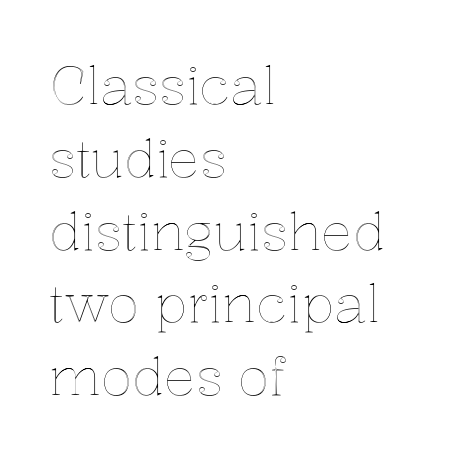
{"italic": "no", "width": "normal", "x_height": "medium", "monospaced": "no", "underline": "no", "align": "left", "line_spacing": "normal", "line_spacing_ratio": 1.4, "letter_spacing": "normal", "letter_spacing_em": 0.0, "glyph_px": 52}
